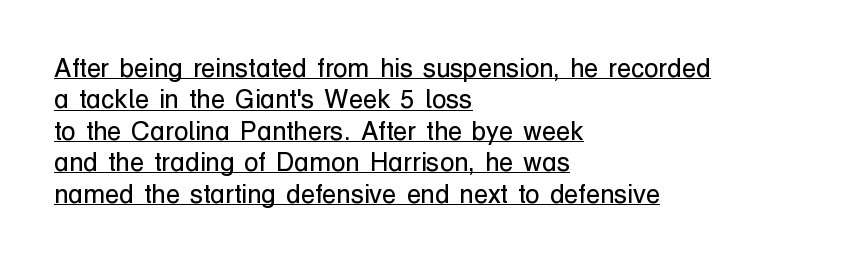
The image shows 26 px text type, upright; set left-aligned, line spacing 1.21x, normal letter spacing, underlined.
